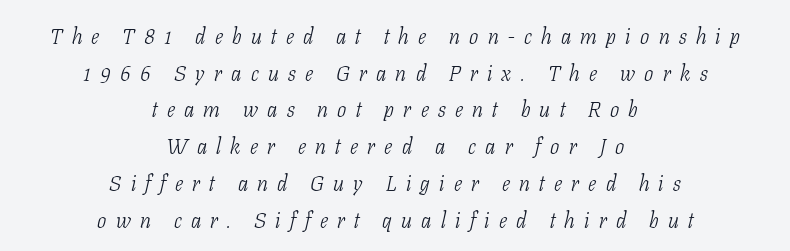
Between one letter and the next there's a generous, obvious gap. Compared with a typical body face, this is equally light or lighter still. Quick note: italic. Interline gaps are of average width in this sample.
